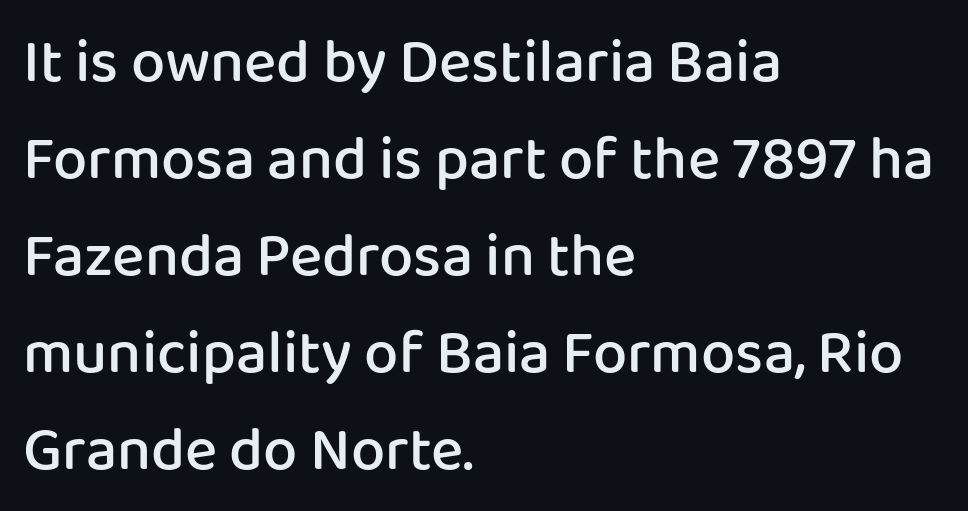
The image shows 61 px semibold sans-serif type, upright; set left-aligned, normal line spacing (1.59x), normal letter spacing, not underlined; low stroke contrast and a medium x-height.
